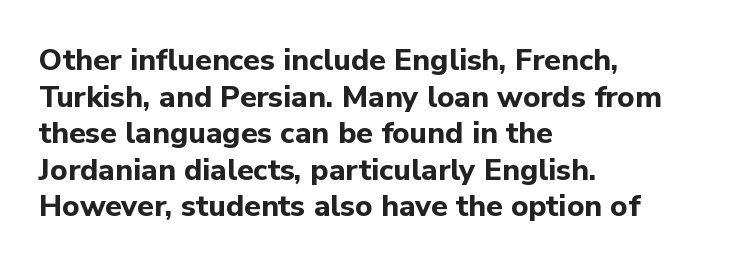
{"serif": "no", "italic": "no", "bold": "yes", "weight": "bold", "width": "normal", "stroke_contrast": "low", "x_height": "medium", "monospaced": "no", "underline": "no", "align": "left", "line_spacing_ratio": 1.22, "letter_spacing": "normal", "letter_spacing_em": 0.0, "glyph_px": 30}
